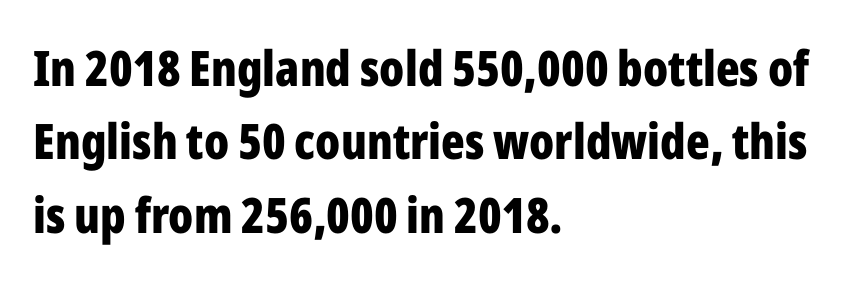
Q: Is the text bold? A: Yes.
Q: Is the text italic (slanted)? A: No, it is upright.
Q: Is the typeface a serif or a sans-serif typeface? A: Sans-serif.
Q: Is the text underlined? A: No.
Q: How is the paragraph aligned? A: Left-aligned.
Q: Is the spacing between letters normal or unusually wide? A: Normal.
Q: Is the spacing between lines tight, normal or loose? A: Normal.
Q: Width (condensed, normal, or wide)? A: Condensed.
Q: Stroke contrast? A: Low.
Q: x-height? A: Medium.
Q: Monospaced? A: No.
